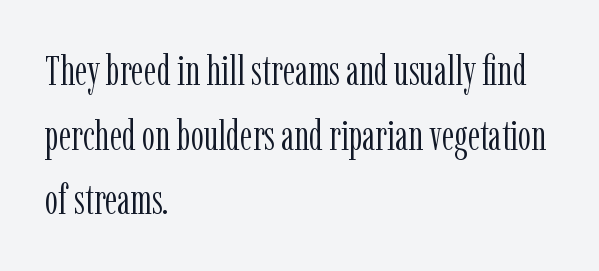
Classification — serif. Think of a printed novel: that variable character pitch is what you see here. A typesetter would call this zero additional tracking. In terms of posture, this sample is upright.
